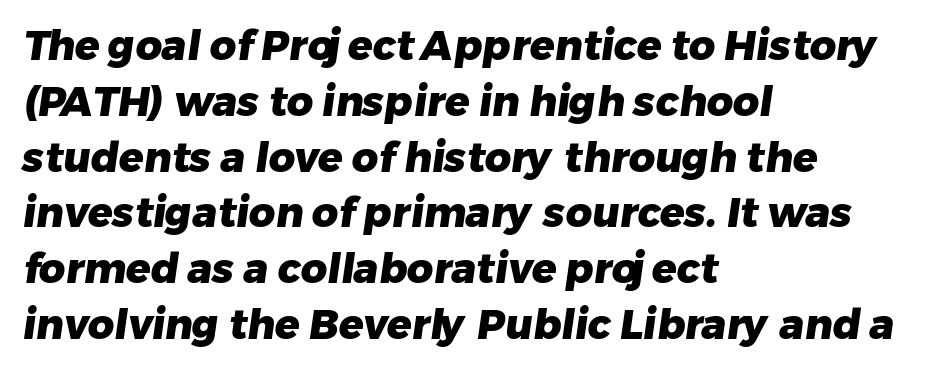
{"serif": "no", "bold": "yes", "weight": "heavy", "width": "normal", "stroke_contrast": "low", "x_height": "medium", "monospaced": "no", "underline": "no", "align": "left", "line_spacing": "normal", "line_spacing_ratio": 1.36, "letter_spacing": "normal", "letter_spacing_em": 0.0, "glyph_px": 41}
